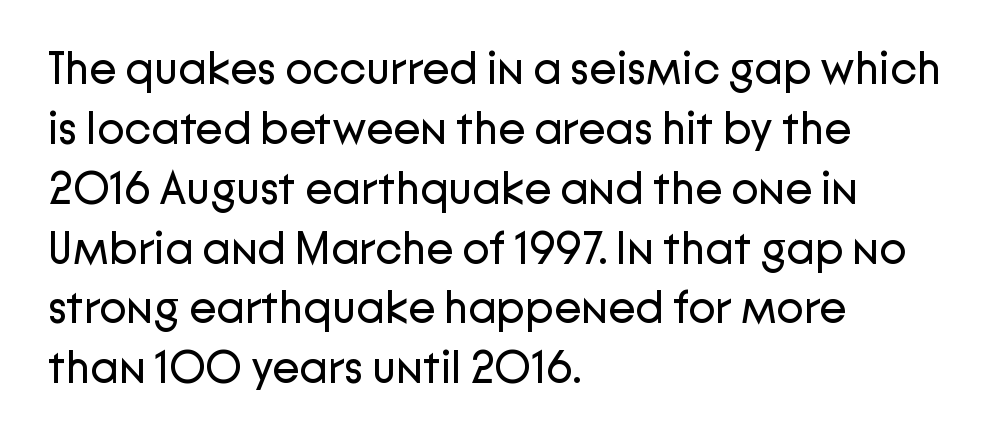
Is the stroke heavy? The answer is a plain regular-or-lighter. Plain, unruled lines of type. A normal amount of white space separates one row of letters from the next. When letters stand straight like this, we call the style roman or upright. Note the varied advance widths — an 'i' is clearly narrower than an 'm'. Line beginnings align vertically; line endings do not.
